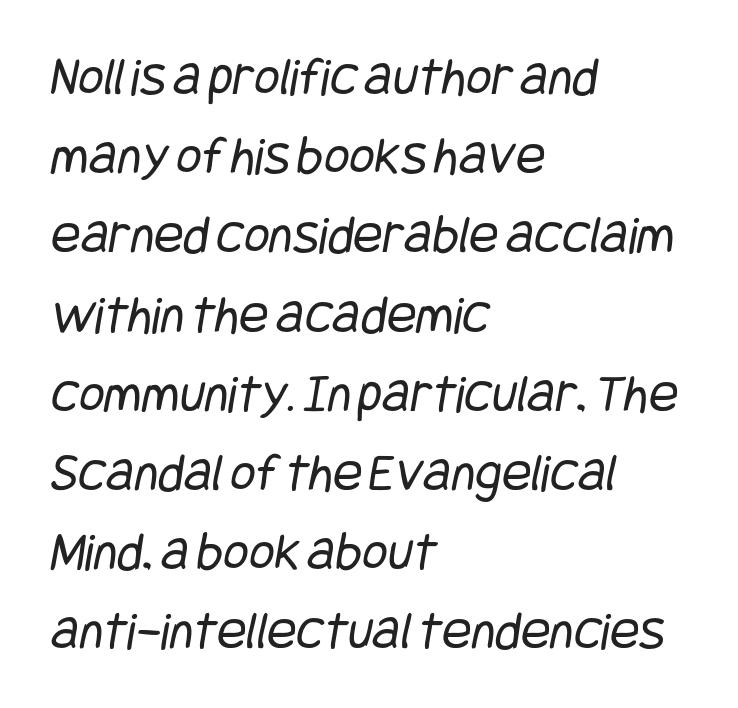
The image shows 55 px regular-weight, condensed sans-serif type; set left-aligned, normal line spacing (1.44x), normal letter spacing, not underlined; low stroke contrast and a large x-height.
